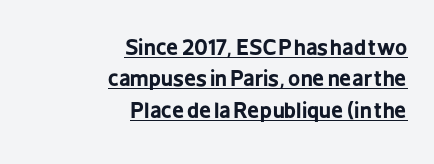
Q: Is the text bold? A: Yes.
Q: Is the text italic (slanted)? A: No, it is upright.
Q: Is the text underlined? A: Yes.
Q: How is the paragraph aligned? A: Right-aligned.
Q: Is the spacing between letters normal or unusually wide? A: Normal.
Q: Is the spacing between lines tight, normal or loose? A: Normal.
